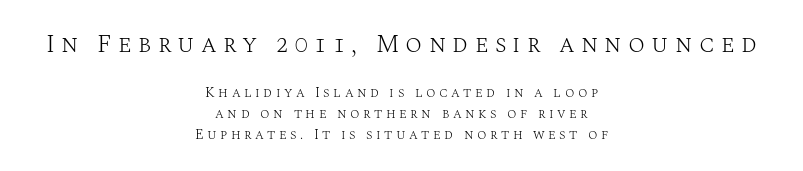
Q: Is the text bold? A: No.
Q: Is the text italic (slanted)? A: No, it is upright.
Q: Is the text underlined? A: No.
Q: How is the paragraph aligned? A: Centered.
Q: Is the spacing between letters normal or unusually wide? A: Unusually wide.
Q: Is the spacing between lines tight, normal or loose? A: Normal.
Q: Which block of text is set in a larger size, the first (top) or the second (bottom)? A: The first (top) one.
